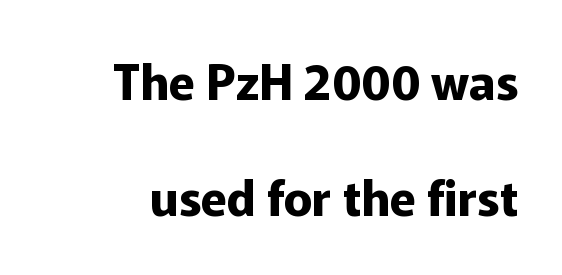
{"serif": "no", "italic": "no", "bold": "yes", "weight": "bold", "width": "normal", "stroke_contrast": "low", "x_height": "medium", "monospaced": "no", "underline": "no", "line_spacing": "loose", "line_spacing_ratio": 2.42, "letter_spacing": "normal", "letter_spacing_em": 0.0, "glyph_px": 48}
